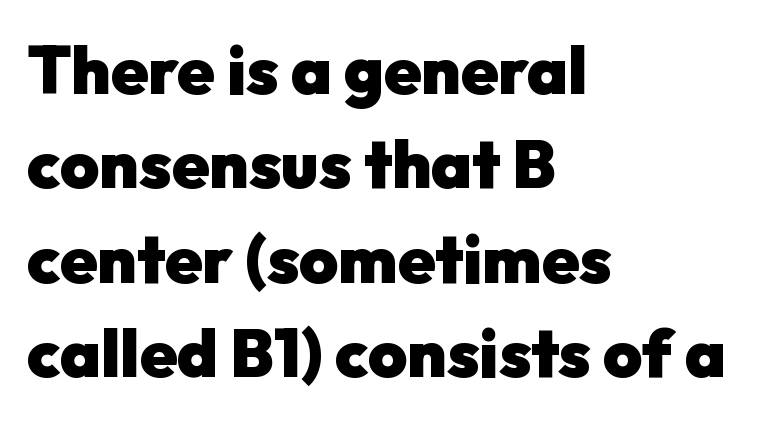
The image shows 67 px heavy sans-serif type, upright; set left-aligned, normal line spacing (1.41x), normal letter spacing, not underlined; low stroke contrast and a medium x-height.
